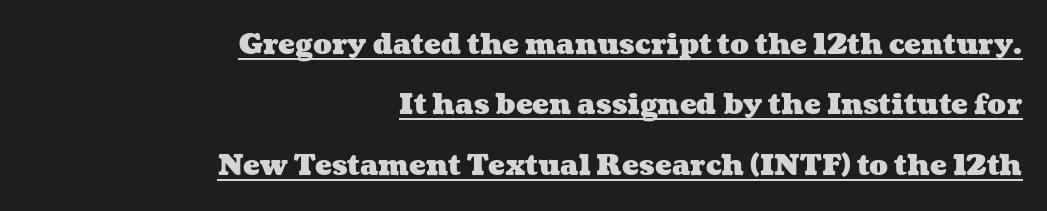
The face used here is proportionally spaced, like ordinary book or web type. The letterforms sit shoulder to shoulder at normal distance. Emphasis by weight is at full strength: bold. In terms of leading, this rendering errs on the spacious side. Like a heading marked for emphasis, these lines bear an underscore. Every row of glyphs terminates at an identical x-position on the right.
